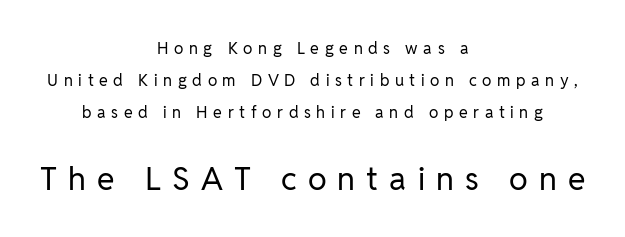
The composition opens small and finishes big. The rendering shows plain stroke endings on the letterforms — a sans-serif design. Tracking here is generous; glyphs stand well apart from one another. The typeface has the unassuming heft of standard copy or less. Is this a fixed-width face? No — the glyphs have proportional, varying widths.
